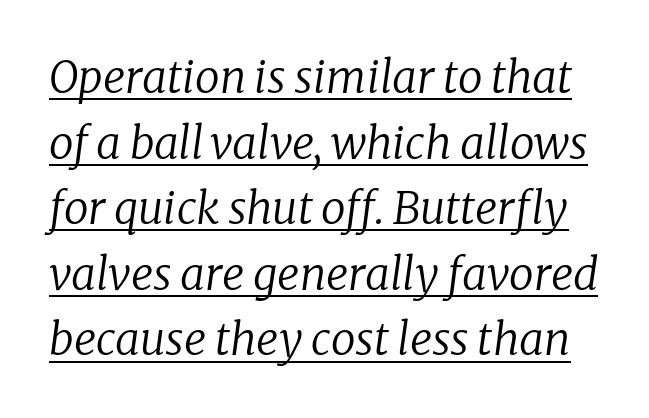
Is there much room between lines? A standard amount, neither cramped nor airy. Character widths vary here, with narrow letters taking less room than wide ones. The type is set solid horizontally, with unmodified tracking. The type family on display is of the serif kind.
